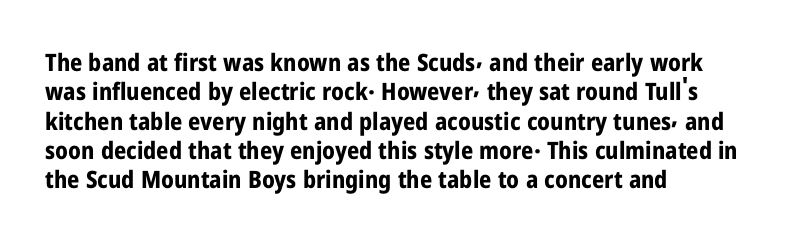
{"italic": "no", "bold": "yes", "underline": "no", "align": "left", "line_spacing_ratio": 1.22, "letter_spacing": "normal", "letter_spacing_em": 0.0, "glyph_px": 24}
